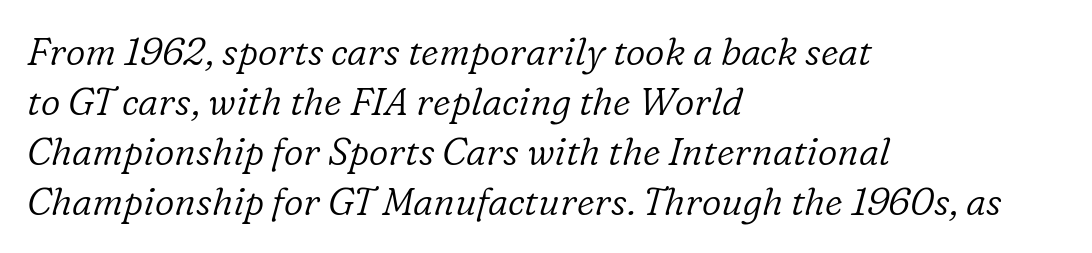
The image shows 38 px light serif type, italic (leaning right); set left-aligned, normal line spacing (1.32x), normal letter spacing, not underlined; low stroke contrast and a medium x-height.
